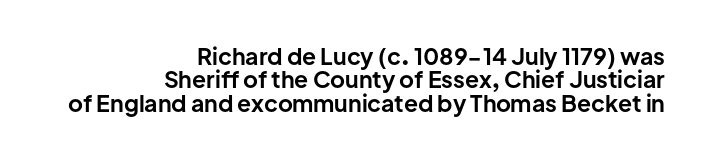
Q: Is the text bold? A: Yes.
Q: Is the text italic (slanted)? A: No, it is upright.
Q: Is the text underlined? A: No.
Q: How is the paragraph aligned? A: Right-aligned.
Q: Is the spacing between letters normal or unusually wide? A: Normal.
Q: Is the spacing between lines tight, normal or loose? A: Tight.
